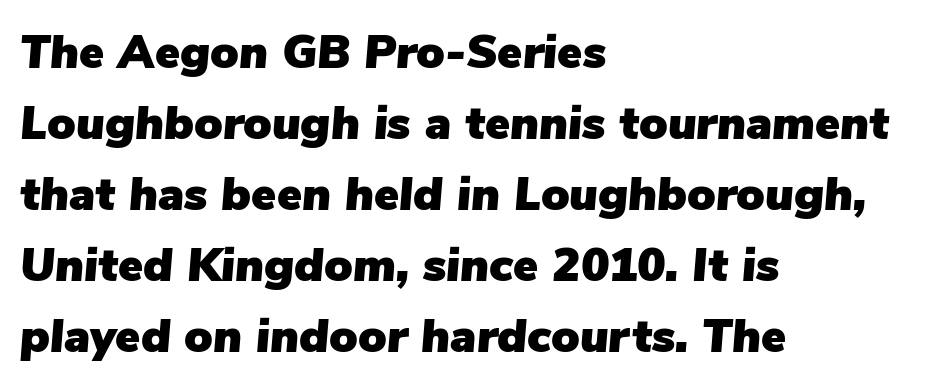
The image shows 47 px text type, italic (leaning right); set left-aligned, normal line spacing (1.51x), normal letter spacing, not underlined; low stroke contrast and a medium x-height.
